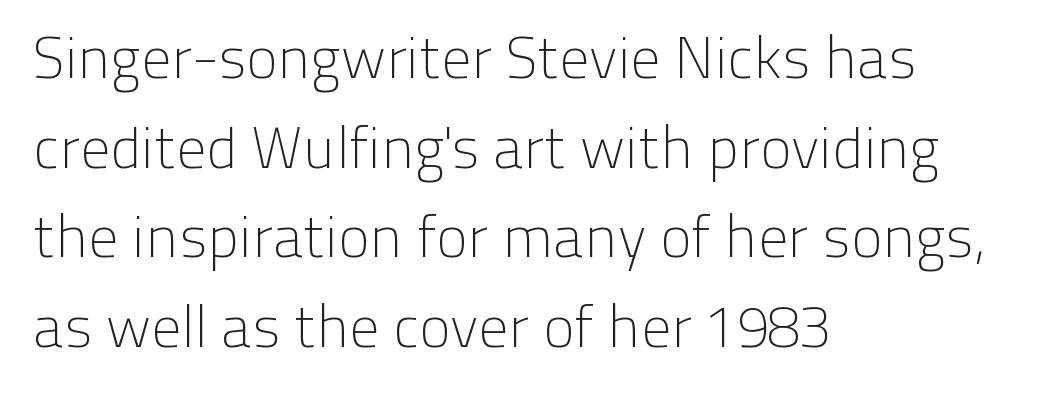
{"serif": "no", "italic": "no", "bold": "no", "weight": "light", "width": "normal", "stroke_contrast": "low", "x_height": "medium", "monospaced": "no", "underline": "no", "align": "left", "line_spacing": "normal", "line_spacing_ratio": 1.52, "letter_spacing": "normal", "letter_spacing_em": 0.0, "glyph_px": 59}
